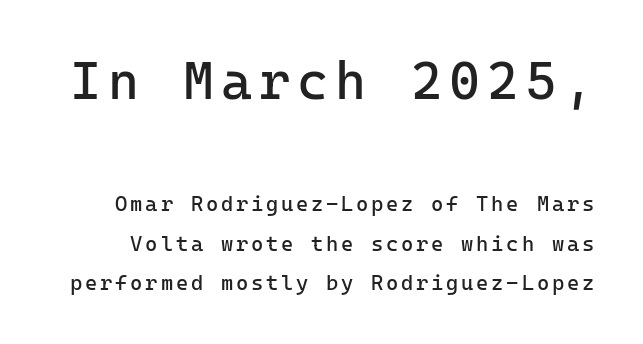
Unmarked baselines from the first word to the last. Each letter, wide or thin by design, is forced into the same width here. Nope, not italic — everything's standing straight. Stroke mass is kept to a normal reading level or below. Classification — sans serif.
